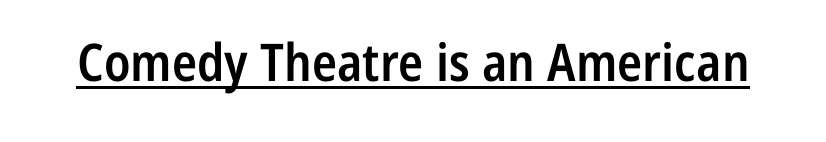
Check where the strokes stop: nothing finishes them off — pure sans. The tracking reads as untouched default to a designer's eye. Like a heading marked for emphasis, these lines bear an underscore. These lines are rendered in a variable-pitch font.
